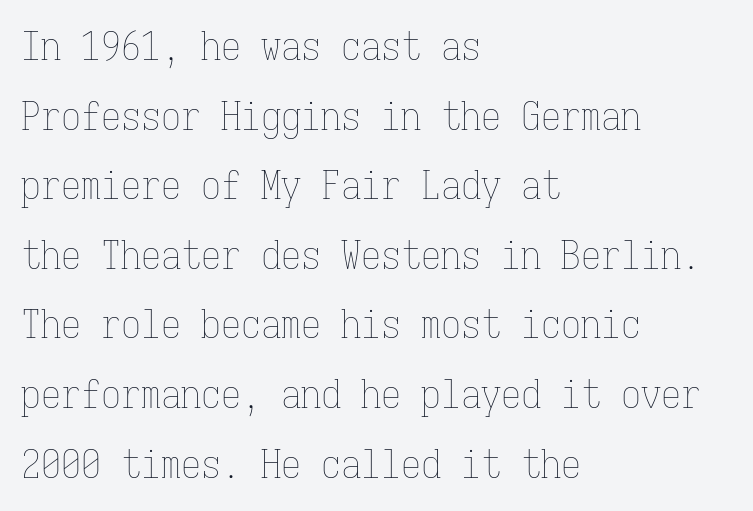
These lines stack with their left ends in a neat column. Looks like terminal output: every glyph gets an equal slot. The rendering keeps characters at their native spacing. Weight: regular or lighter. If you drew a line through each stem, it would be perfectly vertical.
